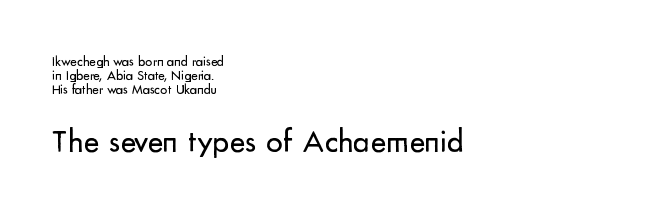
Q: Is the text bold? A: No.
Q: Is the text italic (slanted)? A: No, it is upright.
Q: Is the typeface a serif or a sans-serif typeface? A: Sans-serif.
Q: Is the text underlined? A: No.
Q: How is the paragraph aligned? A: Left-aligned.
Q: Is the spacing between letters normal or unusually wide? A: Normal.
Q: Is the spacing between lines tight, normal or loose? A: Tight.
Q: Which block of text is set in a larger size, the first (top) or the second (bottom)? A: The second (bottom) one.
Q: Width (condensed, normal, or wide)? A: Normal.
Q: Stroke contrast? A: Low.
Q: x-height? A: Small.
Q: Monospaced? A: No.
